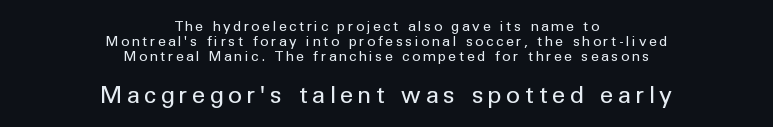
Q: Is the text bold? A: No.
Q: Is the text italic (slanted)? A: No, it is upright.
Q: Is the text underlined? A: No.
Q: How is the paragraph aligned? A: Centered.
Q: Is the spacing between letters normal or unusually wide? A: Unusually wide.
Q: Is the spacing between lines tight, normal or loose? A: Tight.
Q: Which block of text is set in a larger size, the first (top) or the second (bottom)? A: The second (bottom) one.
